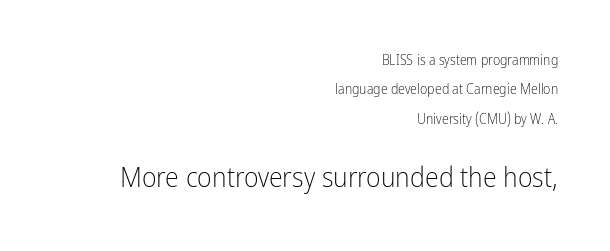
{"serif": "no", "italic": "no", "bold": "no", "weight": "light", "width": "condensed", "stroke_contrast": "low", "x_height": "medium", "monospaced": "no", "underline": "no", "align": "right", "line_spacing": "loose", "line_spacing_ratio": 2.09, "letter_spacing": "normal", "letter_spacing_em": 0.0, "larger_block": "second", "size_ratio": 2.0, "glyph_px": 28}
